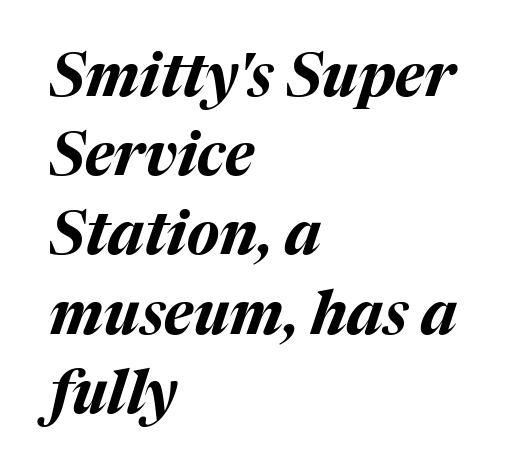
The image shows 60 px bold type, italic (leaning right); set left-aligned, normal line spacing (1.32x), normal letter spacing, not underlined; medium stroke contrast and a medium x-height.
